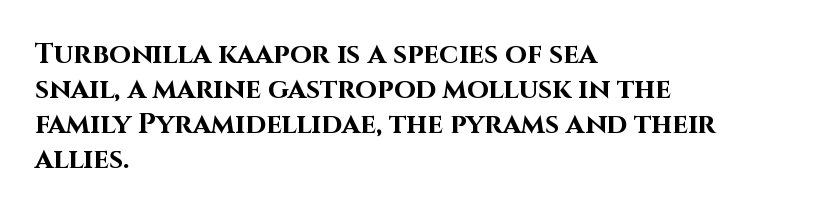
The font's upright variant was chosen for this text. What's the leading like? Ordinary, nothing unusual. Nobody drew a line under any word here. The typeface chosen for these lines omits serifs. The rendering uses natural spacing where letterforms have individual widths.
